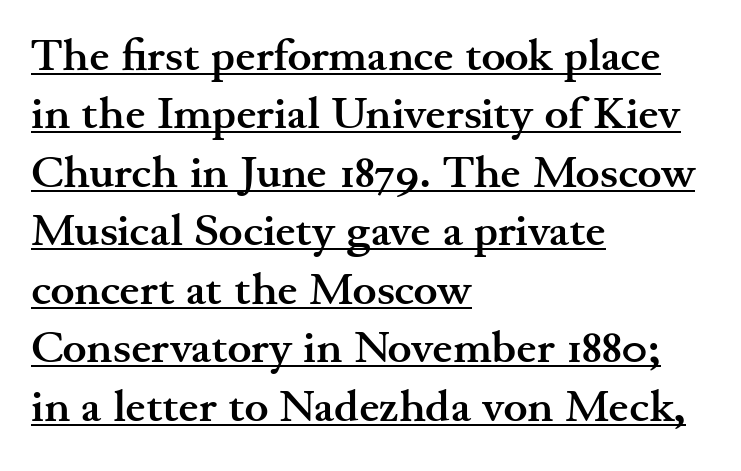
{"serif": "yes", "italic": "no", "bold": "yes", "weight": "semibold", "width": "wide", "stroke_contrast": "medium", "x_height": "small", "monospaced": "no", "underline": "yes", "align": "left", "line_spacing": "normal", "line_spacing_ratio": 1.3, "letter_spacing": "normal", "letter_spacing_em": 0.0, "glyph_px": 45}
